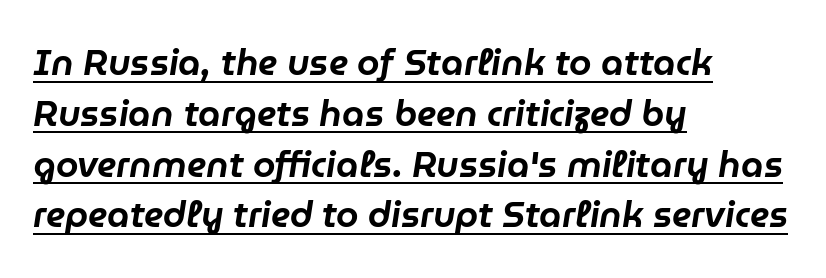
The image shows 36 px text type, italic (leaning right); set left-aligned, normal line spacing (1.41x), normal letter spacing, underlined; low stroke contrast and a medium x-height.
